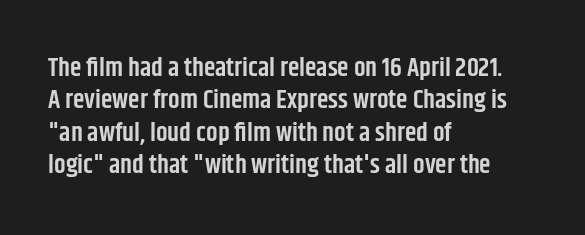
The image shows 26 px text type, upright; set left-aligned, normal line spacing (1.25x), normal letter spacing, not underlined.
